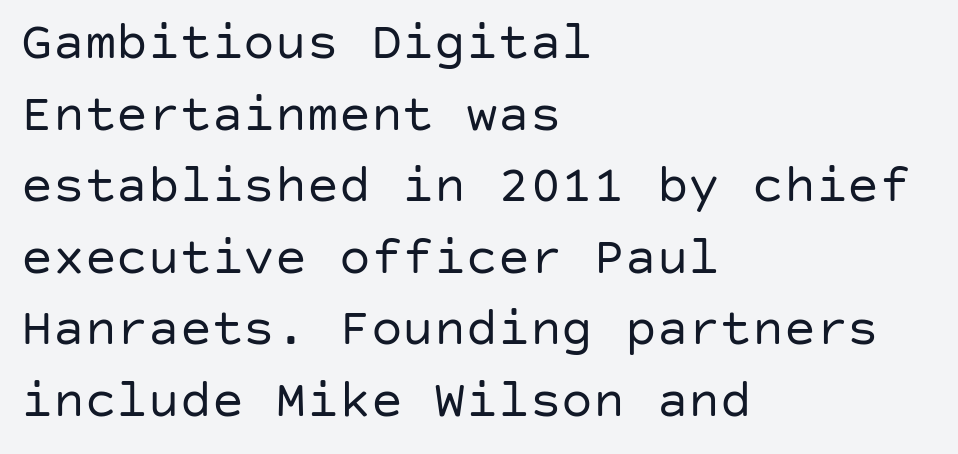
The image shows 53 px regular-weight sans-serif type, upright; set left-aligned, normal line spacing (1.35x), normal letter spacing, not underlined; low stroke contrast and a large x-height.
